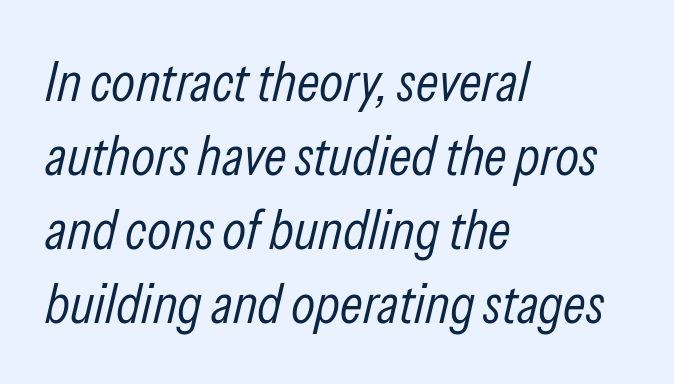
{"italic": "yes", "lean": "right", "slant_degrees": 13, "bold": "no", "weight": "light", "width": "condensed", "stroke_contrast": "low", "x_height": "medium", "monospaced": "no", "underline": "no", "align": "left", "line_spacing": "normal", "line_spacing_ratio": 1.32, "letter_spacing": "normal", "letter_spacing_em": 0.0, "glyph_px": 56}
